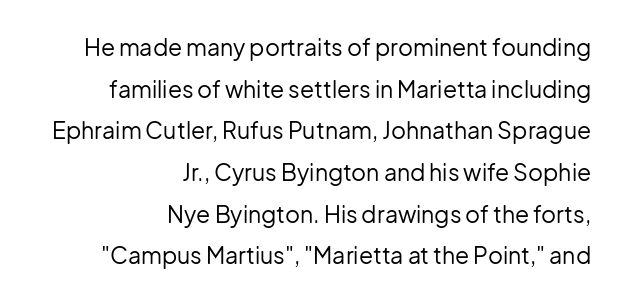
The image shows 23 px text type, upright; set right-aligned, line spacing 1.81x, normal letter spacing, not underlined.
